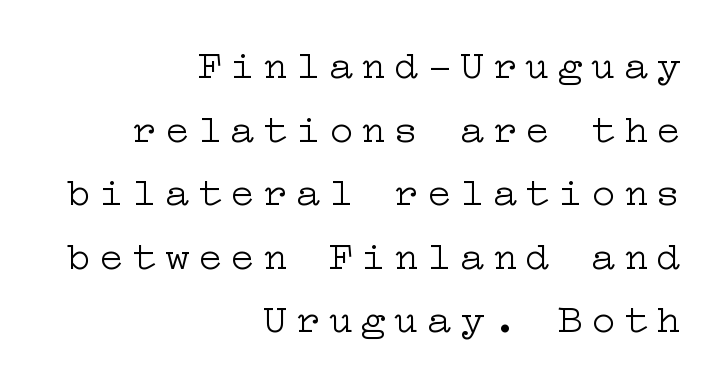
Stem width sits at or under what a default text font uses. Just letters on the line, the space beneath them empty. Between one letter and the next there's a generous, obvious gap. These lines are set flush right with a ragged left edge. The designer went with a serif here, giving each stem small feet.
